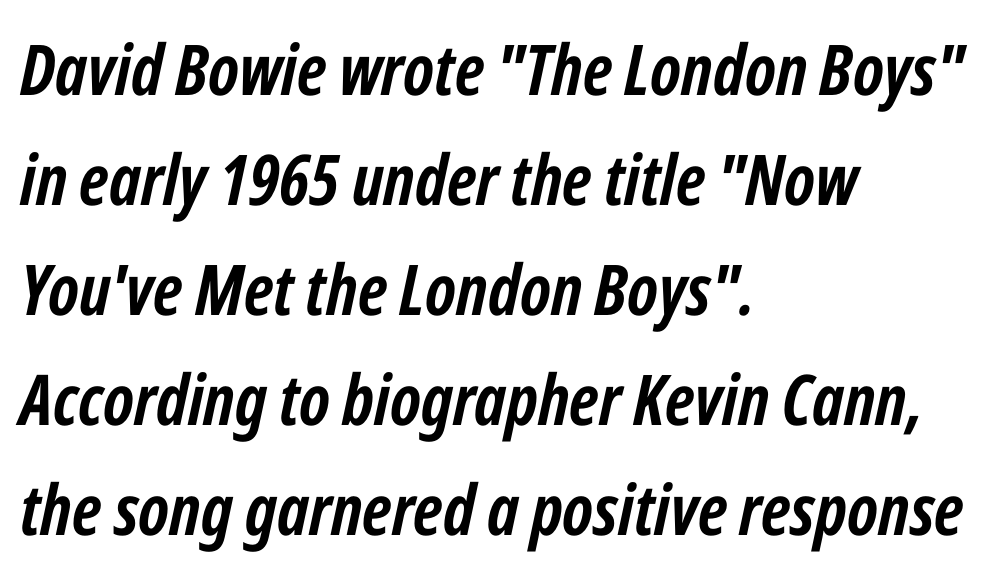
{"italic": "yes", "lean": "right", "slant_degrees": 12, "bold": "yes", "weight": "semibold", "width": "condensed", "stroke_contrast": "low", "x_height": "medium", "monospaced": "no", "underline": "no", "align": "left", "line_spacing": "normal", "line_spacing_ratio": 1.57, "letter_spacing": "normal", "letter_spacing_em": 0.0, "glyph_px": 70}
